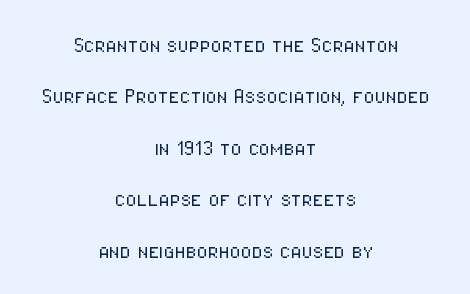
Horizontal bands of white between lines are thick stripes. Glance below the letters and you will spot only blank space. Horizontal alignment here is central, giving a formal, balanced look. This sample uses plain, unmodified letter spacing. Italic: no, the glyphs are upright roman. The strokes are not fattened; the text isn't bold.
